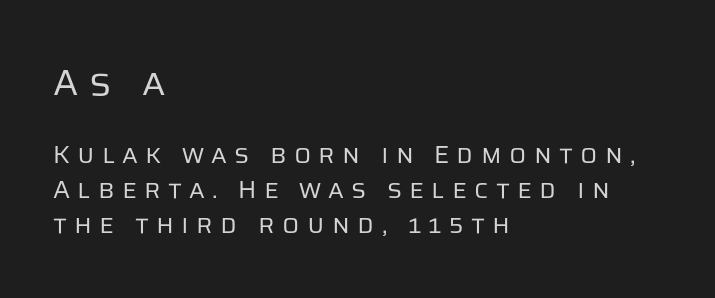
Think standard paragraph weight, or any step lighter than that. Unlike a traditional serif, this face leaves its strokes unadorned. Check the space under the baseline: it is left empty. The passage shown is typed in a proportional face where columns would drift.
